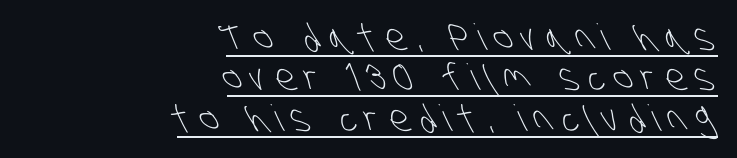
{"serif": "no", "bold": "no", "weight": "light", "width": "condensed", "stroke_contrast": "low", "x_height": "large", "monospaced": "no", "underline": "yes", "align": "right", "line_spacing": "tight", "line_spacing_ratio": 1.12, "letter_spacing": "wide", "letter_spacing_em": 0.26, "glyph_px": 36}
